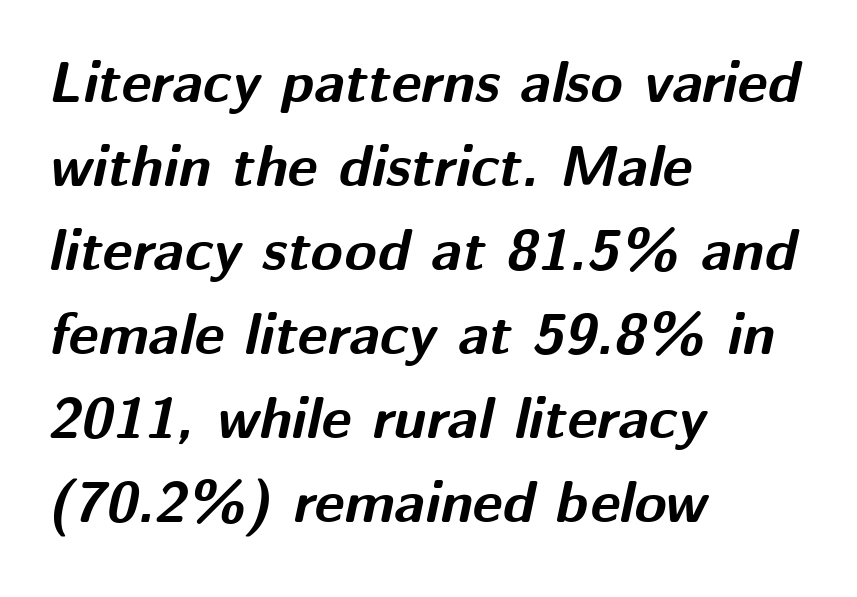
Just letters on the line, the space beneath them empty. The ragged edge is on the right, which tells us the setting is flush left. A typesetter would call this leading conventional body-copy spacing. Summary of weight: heavy, a full bold.
